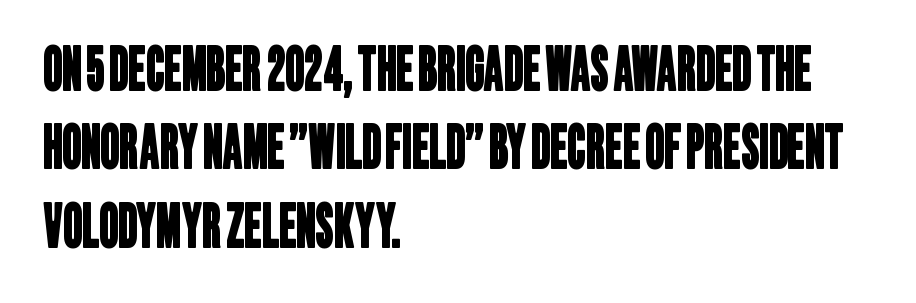
Q: Is the typeface a serif or a sans-serif typeface? A: Sans-serif.
Q: Is the text underlined? A: No.
Q: How is the paragraph aligned? A: Left-aligned.
Q: Is the spacing between letters normal or unusually wide? A: Normal.
Q: Is the spacing between lines tight, normal or loose? A: Normal.
Q: Width (condensed, normal, or wide)? A: Condensed.
Q: Stroke contrast? A: Low.
Q: x-height? A: Large.
Q: Monospaced? A: No.
